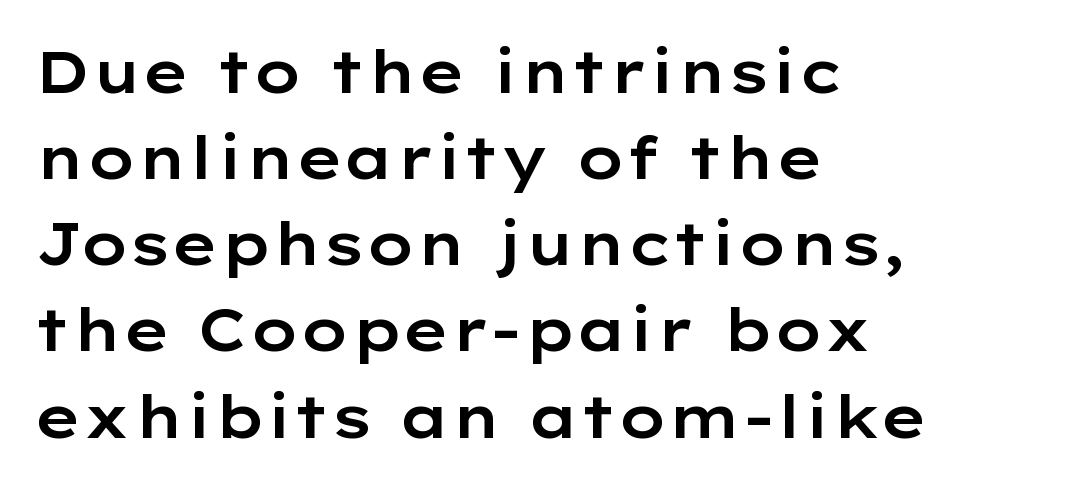
Are there feet on the stems? There aren't — it's a sans. Successive baselines arrive at the customary interval. A clean baseline with only descenders dipping below it. Character widths vary here, with narrow letters taking less room than wide ones.
